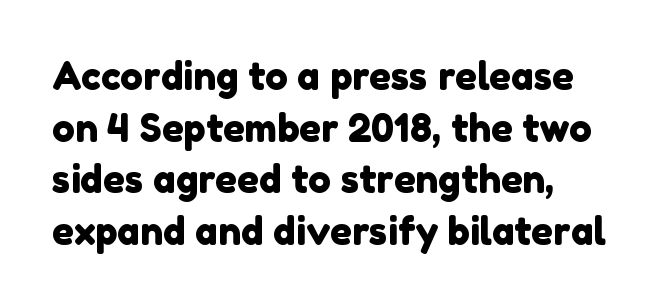
The image shows 38 px sans-serif type; set normal line spacing (1.36x), normal letter spacing, not underlined; low stroke contrast and a medium x-height.
